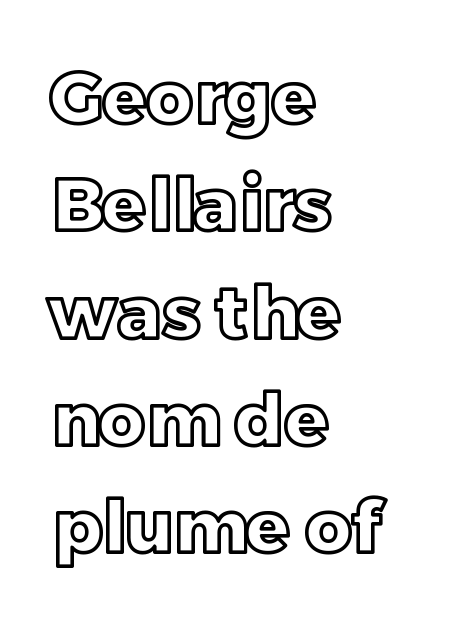
The image shows 72 px text type, upright; set left-aligned, normal line spacing (1.49x), normal letter spacing, not underlined; a large x-height.
